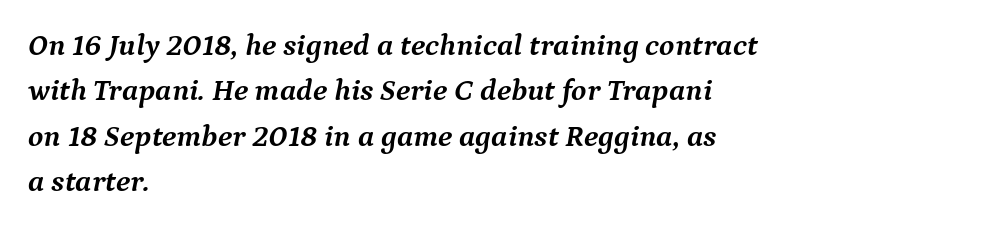
Compared with a centered layout, this one pins lines to the left instead. Look at the tracking — it's just the regular setting, nothing added. Its strokes are broad and dark, the hallmark of bold type. Only glyphs here, with clear space below each row. Every character sits at an angle, as italics do. Proportional: the letters do not fall into vertical columns.
